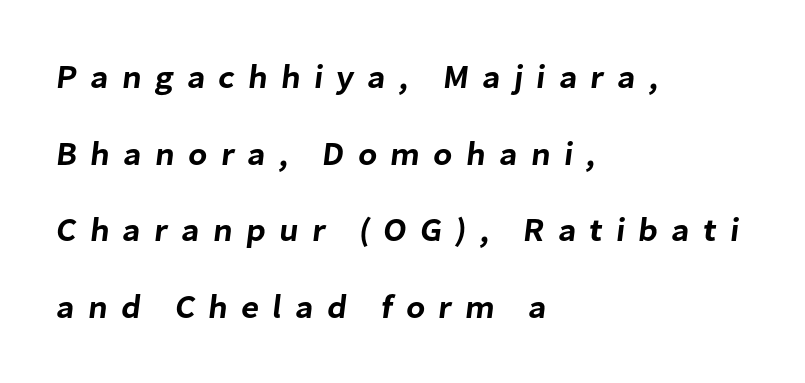
Q: Is the typeface a serif or a sans-serif typeface? A: Sans-serif.
Q: Is the text underlined? A: No.
Q: How is the paragraph aligned? A: Left-aligned.
Q: Is the spacing between letters normal or unusually wide? A: Unusually wide.
Q: Is the spacing between lines tight, normal or loose? A: Loose.
Q: Width (condensed, normal, or wide)? A: Normal.
Q: Stroke contrast? A: Low.
Q: x-height? A: Medium.
Q: Monospaced? A: No.
